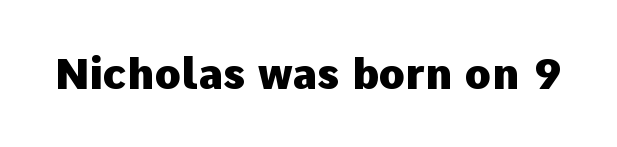
The image shows 43 px heavy sans-serif type, upright; set normal letter spacing, not underlined; low stroke contrast and a medium x-height.
